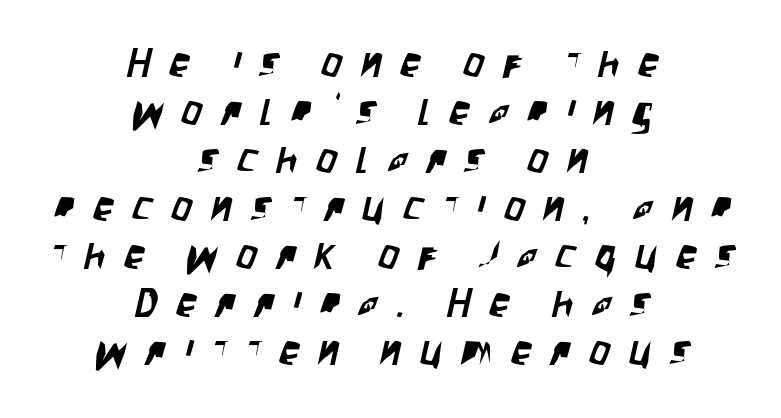
{"serif": "no", "width": "condensed", "stroke_contrast": "low", "x_height": "large", "monospaced": "no", "underline": "no", "align": "center", "line_spacing_ratio": 1.17, "letter_spacing": "wide", "letter_spacing_em": 0.46, "glyph_px": 41}
